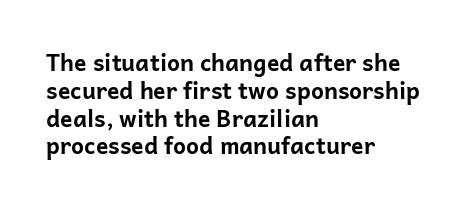
The image shows 23 px bold type, upright; set left-aligned, line spacing 1.21x, normal letter spacing, not underlined.
